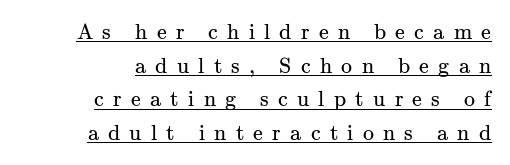
Italic: no, the glyphs are upright roman. Compared with a flush-left layout, this one pins lines to the opposite, right side. The letters are spread apart with noticeably loose tracking. A continuous stroke trails under the words, as in a hyperlink.
